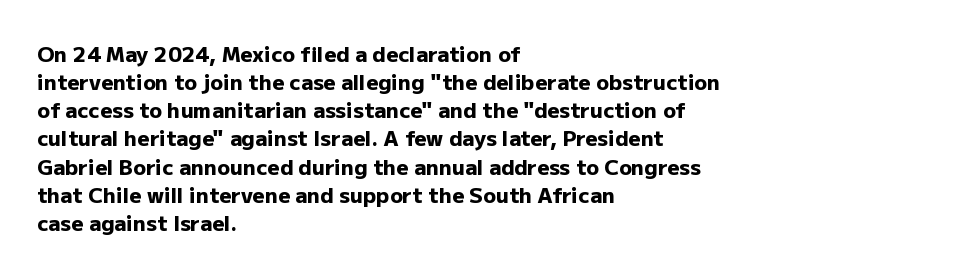
{"italic": "no", "bold": "yes", "underline": "no", "align": "left", "line_spacing": "normal", "line_spacing_ratio": 1.34, "letter_spacing": "normal", "letter_spacing_em": 0.0, "glyph_px": 21}
